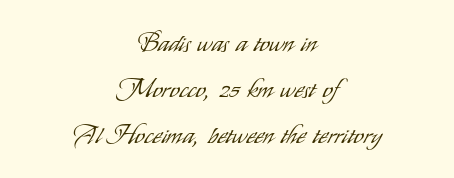
Q: Is the text bold? A: No.
Q: Is the text italic (slanted)? A: Yes.
Q: Is the text underlined? A: No.
Q: How is the paragraph aligned? A: Centered.
Q: Is the spacing between letters normal or unusually wide? A: Normal.
